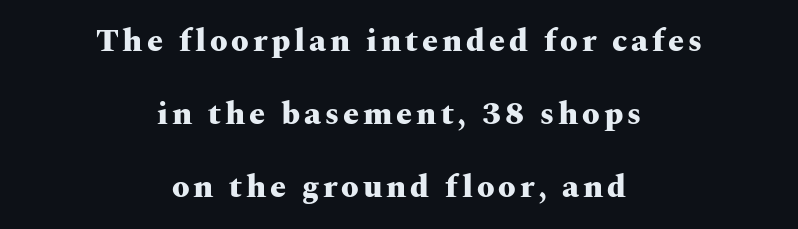
The rag falls on both sides of this text block equally. Compared with typical paragraphs, the rows here are farther apart. Note the varied advance widths — an 'i' is clearly narrower than an 'm'. The axis of the letterforms is exactly vertical.
